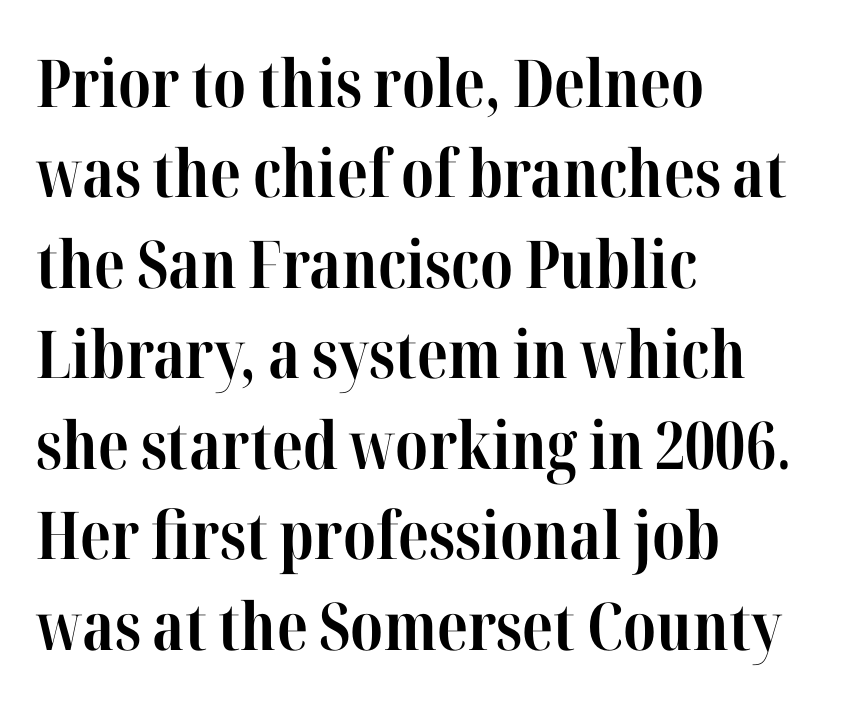
Q: Is the text bold? A: Yes.
Q: Is the text italic (slanted)? A: No, it is upright.
Q: Is the typeface a serif or a sans-serif typeface? A: Serif.
Q: Is the text underlined? A: No.
Q: How is the paragraph aligned? A: Left-aligned.
Q: Is the spacing between letters normal or unusually wide? A: Normal.
Q: Is the spacing between lines tight, normal or loose? A: Normal.
Q: Width (condensed, normal, or wide)? A: Condensed.
Q: Stroke contrast? A: High.
Q: x-height? A: Medium.
Q: Monospaced? A: No.
